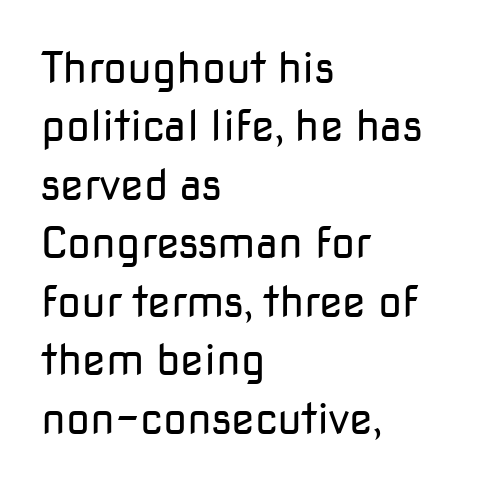
The image shows 43 px regular-weight sans-serif type, upright; set left-aligned, normal line spacing (1.36x), normal letter spacing, not underlined; low stroke contrast and a medium x-height.
